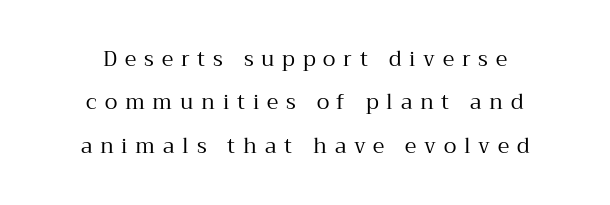
The image shows 21 px text type, upright; set centered, loose line spacing (2.07x), unusually wide letter spacing (+0.37 em), not underlined.
